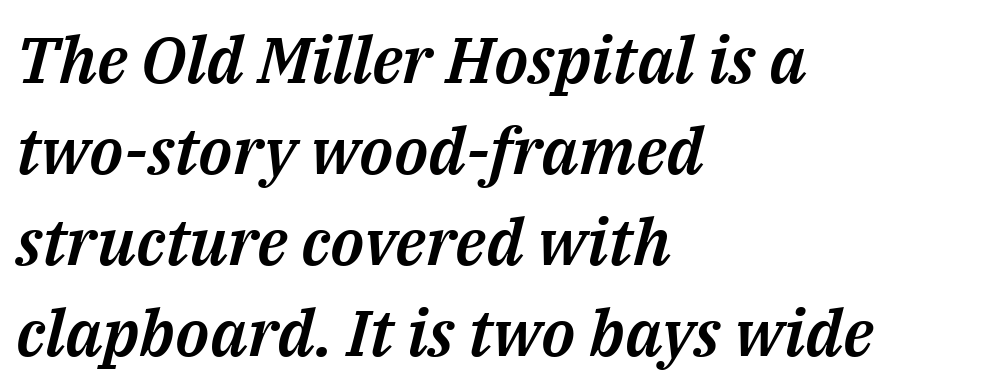
The image shows 65 px text type, italic (leaning right); set left-aligned, normal line spacing (1.4x), normal letter spacing, not underlined; medium stroke contrast and a medium x-height.
